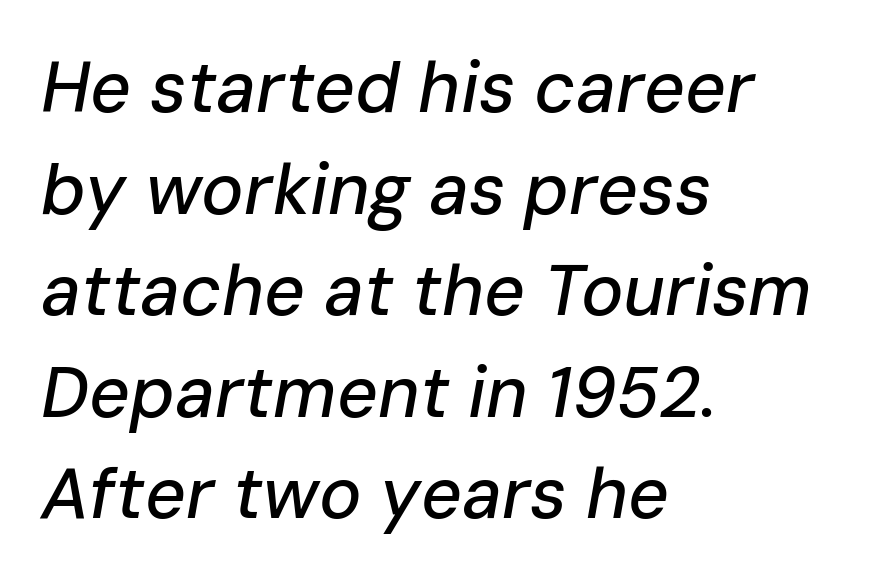
The image shows 71 px text type, italic (leaning right); set left-aligned, normal line spacing (1.43x), normal letter spacing, not underlined; low stroke contrast and a medium x-height.
